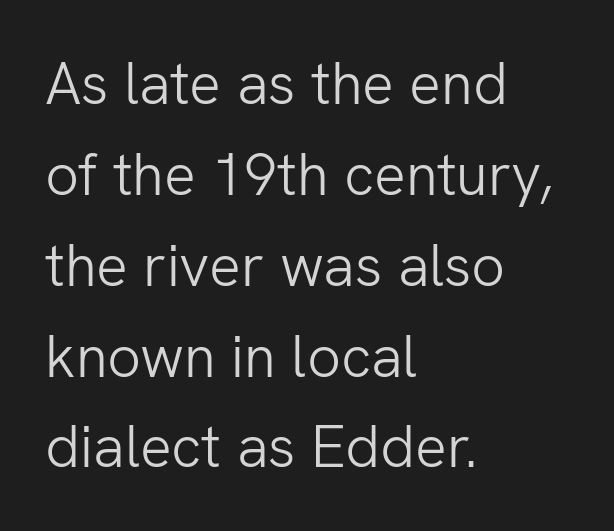
{"serif": "no", "italic": "no", "bold": "no", "weight": "light", "width": "normal", "stroke_contrast": "low", "x_height": "medium", "monospaced": "no", "underline": "no", "align": "left", "line_spacing": "normal", "line_spacing_ratio": 1.54, "letter_spacing": "normal", "letter_spacing_em": 0.0, "glyph_px": 59}
